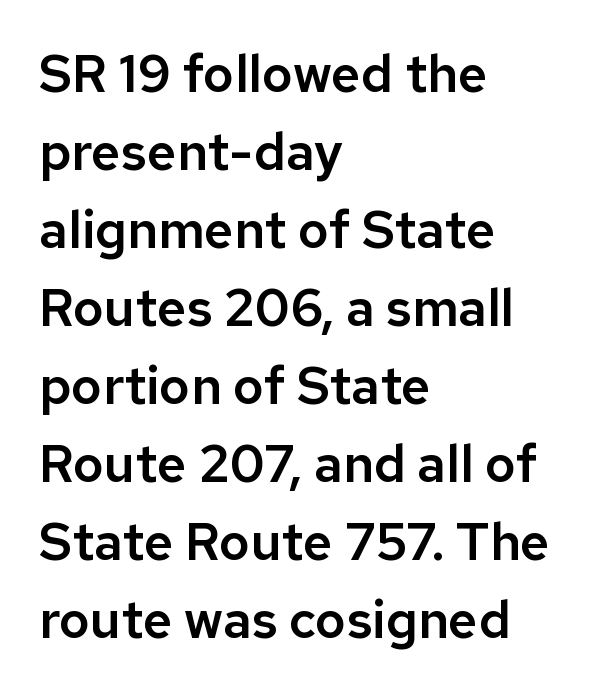
Q: Is the text italic (slanted)? A: No, it is upright.
Q: Is the typeface a serif or a sans-serif typeface? A: Sans-serif.
Q: Is the text underlined? A: No.
Q: How is the paragraph aligned? A: Left-aligned.
Q: Is the spacing between letters normal or unusually wide? A: Normal.
Q: Is the spacing between lines tight, normal or loose? A: Normal.
Q: Width (condensed, normal, or wide)? A: Normal.
Q: Stroke contrast? A: Low.
Q: x-height? A: Medium.
Q: Monospaced? A: No.
